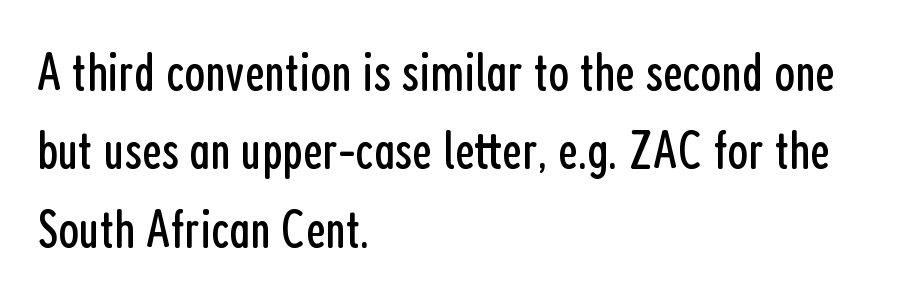
Q: Is the text bold? A: No.
Q: Is the text italic (slanted)? A: No, it is upright.
Q: Is the typeface a serif or a sans-serif typeface? A: Sans-serif.
Q: Is the text underlined? A: No.
Q: How is the paragraph aligned? A: Left-aligned.
Q: Is the spacing between letters normal or unusually wide? A: Normal.
Q: Is the spacing between lines tight, normal or loose? A: Normal.
Q: Width (condensed, normal, or wide)? A: Condensed.
Q: Stroke contrast? A: Low.
Q: x-height? A: Medium.
Q: Monospaced? A: No.
